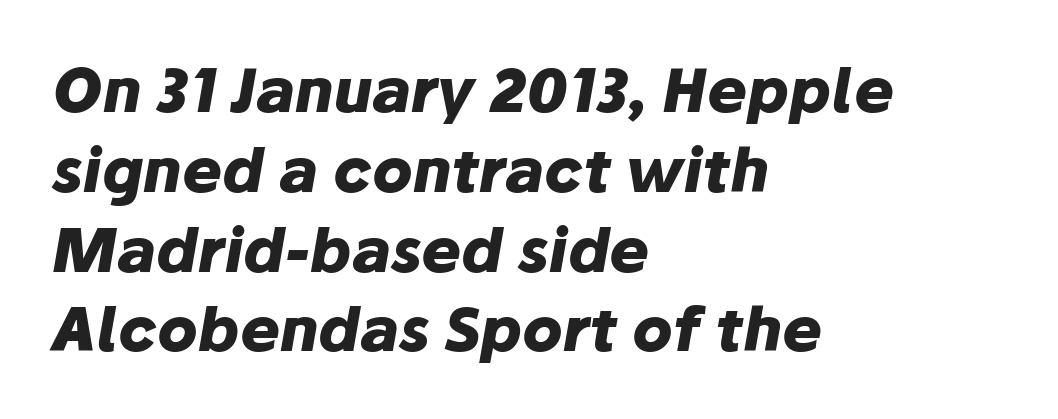
The image shows 60 px heavy type, italic (leaning right); set left-aligned, normal line spacing (1.33x), normal letter spacing, not underlined; low stroke contrast and a medium x-height.
